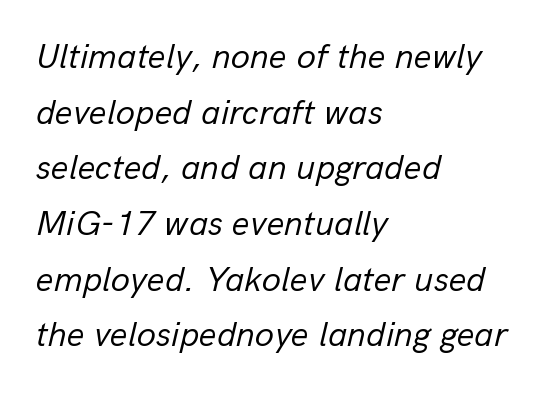
The image shows 35 px regular-weight type, italic (leaning right); set left-aligned, normal line spacing (1.59x), normal letter spacing, not underlined; low stroke contrast and a medium x-height.
